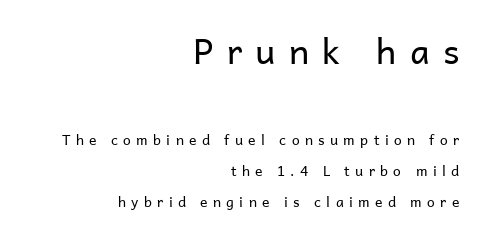
The image shows 35 px regular-weight sans-serif type, upright; set right-aligned, loose line spacing (2.23x), unusually wide letter spacing (+0.38 em), not underlined; the first (top) block is 2.5x larger; low stroke contrast and a medium x-height.
